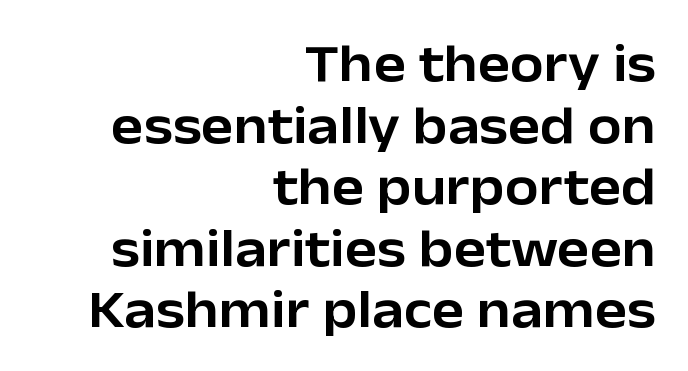
The image shows 54 px sans-serif type, upright; set right-aligned, tight line spacing (1.14x), normal letter spacing, not underlined; low stroke contrast and a medium x-height.
